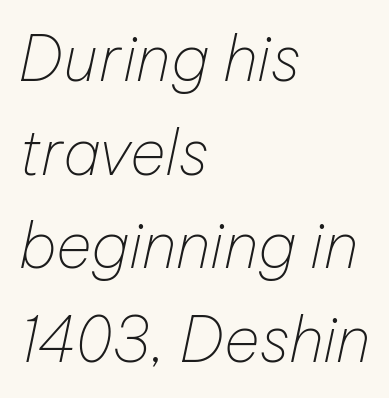
Q: Is the text bold? A: No.
Q: Is the text italic (slanted)? A: Yes, it leans right by about 12 degrees.
Q: Is the text underlined? A: No.
Q: How is the paragraph aligned? A: Left-aligned.
Q: Is the spacing between letters normal or unusually wide? A: Normal.
Q: Is the spacing between lines tight, normal or loose? A: Normal.
Q: Width (condensed, normal, or wide)? A: Normal.
Q: Stroke contrast? A: Low.
Q: x-height? A: Medium.
Q: Monospaced? A: No.
